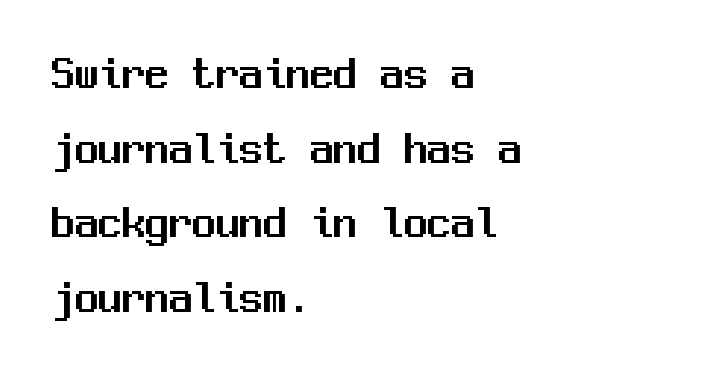
{"serif": "no", "italic": "no", "width": "normal", "stroke_contrast": "medium", "x_height": "medium", "monospaced": "yes", "underline": "no", "align": "left", "line_spacing": "normal", "line_spacing_ratio": 1.59, "letter_spacing": "normal", "letter_spacing_em": 0.0, "glyph_px": 47}
